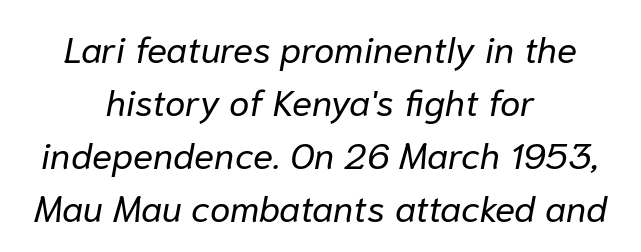
{"italic": "yes", "lean": "right", "slant_degrees": 10, "bold": "no", "weight": "regular", "width": "normal", "stroke_contrast": "low", "x_height": "medium", "monospaced": "no", "underline": "no", "align": "center", "line_spacing": "normal", "line_spacing_ratio": 1.43, "letter_spacing": "normal", "letter_spacing_em": 0.0, "glyph_px": 37}
